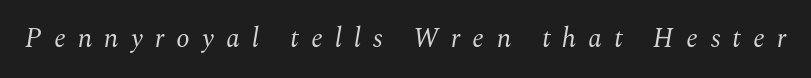
The image shows 27 px text type, italic (leaning right); set unusually wide letter spacing (+0.45 em), not underlined.
